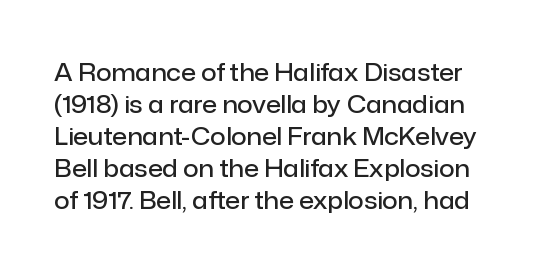
What's the leading like? Ordinary, nothing unusual. Is there any slant? The stems are plumb. This is the in-between weight designers call semibold or demi. Inter-character spacing is left at the font's built-in metrics. The glyphs are unaccompanied by any horizontal stroke below them.
